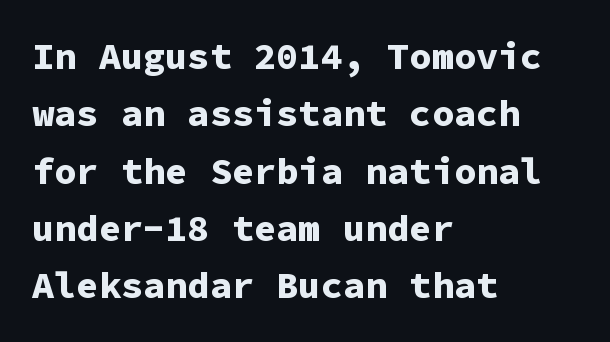
{"serif": "no", "italic": "no", "bold": "yes", "weight": "bold", "width": "normal", "stroke_contrast": "low", "x_height": "medium", "monospaced": "yes", "underline": "no", "align": "left", "line_spacing": "normal", "line_spacing_ratio": 1.55, "letter_spacing": "normal", "letter_spacing_em": 0.0, "glyph_px": 37}
